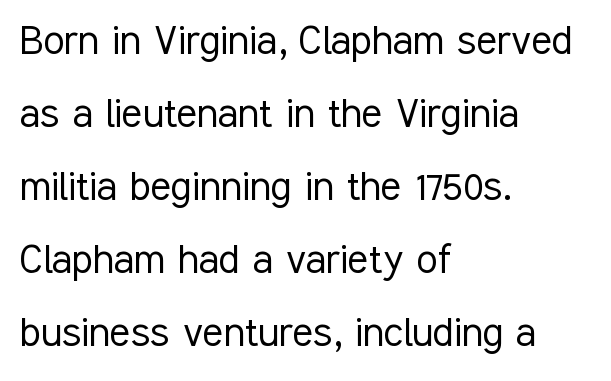
Q: Is the text bold? A: No.
Q: Is the text italic (slanted)? A: No, it is upright.
Q: Is the typeface a serif or a sans-serif typeface? A: Sans-serif.
Q: Is the text underlined? A: No.
Q: How is the paragraph aligned? A: Left-aligned.
Q: Is the spacing between letters normal or unusually wide? A: Normal.
Q: Is the spacing between lines tight, normal or loose? A: Normal.
Q: Width (condensed, normal, or wide)? A: Condensed.
Q: Stroke contrast? A: Low.
Q: x-height? A: Medium.
Q: Monospaced? A: No.
